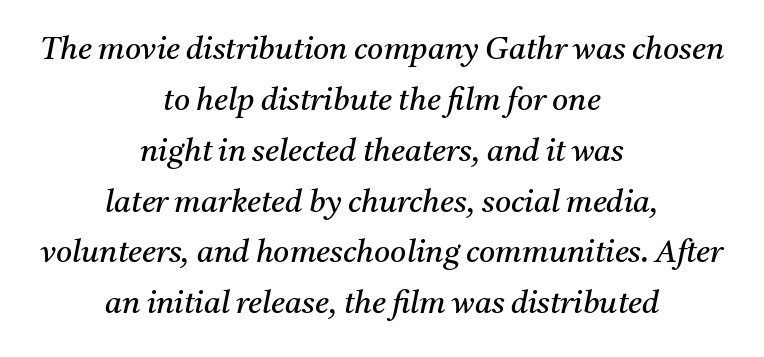
The image shows 31 px regular-weight serif type, italic (leaning right); set centered, normal line spacing (1.64x), normal letter spacing, not underlined; medium stroke contrast and a medium x-height.
